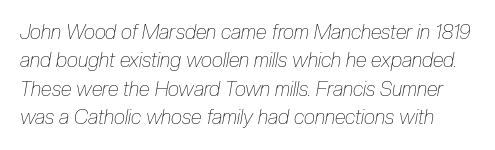
The image shows 20 px text type, italic (leaning right); set normal line spacing (1.42x), normal letter spacing, not underlined.
